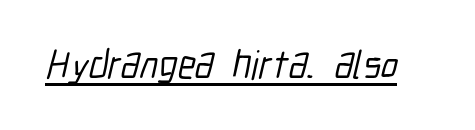
The image shows 40 px condensed sans-serif type; set normal letter spacing, underlined; low stroke contrast and a medium x-height.
